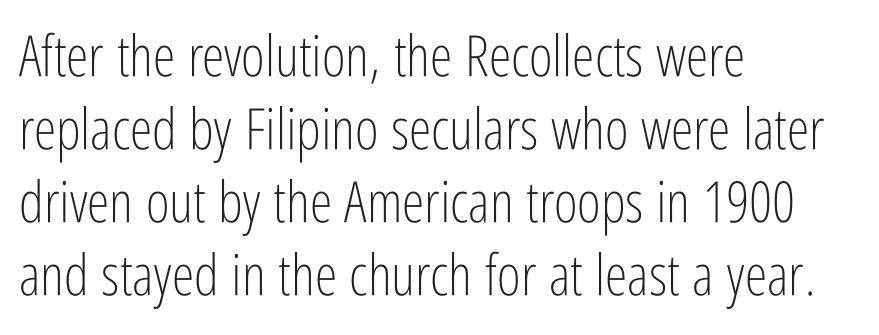
Q: Is the text bold? A: No.
Q: Is the text italic (slanted)? A: No, it is upright.
Q: Is the typeface a serif or a sans-serif typeface? A: Sans-serif.
Q: Is the text underlined? A: No.
Q: How is the paragraph aligned? A: Left-aligned.
Q: Is the spacing between letters normal or unusually wide? A: Normal.
Q: Is the spacing between lines tight, normal or loose? A: Normal.
Q: Width (condensed, normal, or wide)? A: Condensed.
Q: Stroke contrast? A: Low.
Q: x-height? A: Medium.
Q: Monospaced? A: No.
